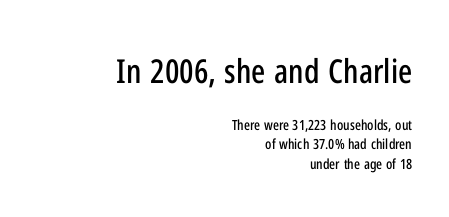
{"serif": "no", "italic": "no", "width": "condensed", "stroke_contrast": "low", "x_height": "medium", "monospaced": "no", "underline": "no", "align": "right", "line_spacing": "normal", "line_spacing_ratio": 1.4, "letter_spacing": "normal", "letter_spacing_em": 0.0, "larger_block": "first", "size_ratio": 2.36, "glyph_px": 33}
